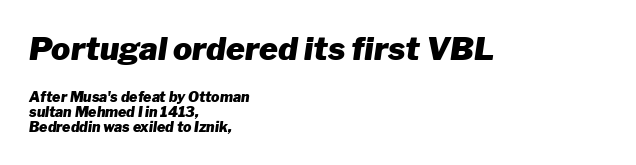
This is oblique type, the kind used for emphasis or titles. Anything drawn beneath the words? Only blank space. Summary of weight: heavy, a full bold. The letterforms sit shoulder to shoulder at normal distance.
